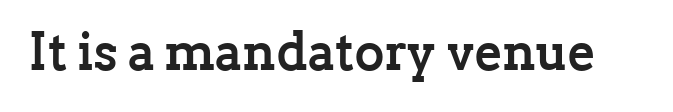
The image shows 52 px semibold serif type, upright; set normal letter spacing, not underlined; low stroke contrast and a medium x-height.
